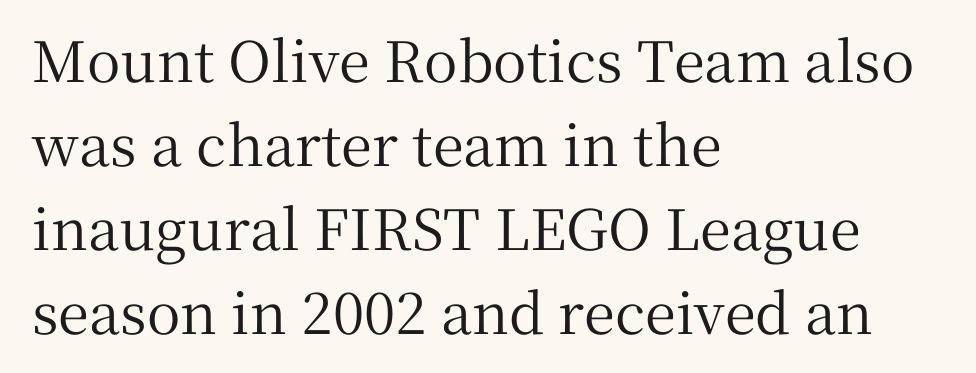
{"serif": "yes", "italic": "no", "width": "normal", "stroke_contrast": "medium", "x_height": "medium", "monospaced": "no", "underline": "no", "align": "left", "line_spacing": "normal", "line_spacing_ratio": 1.5, "letter_spacing": "normal", "letter_spacing_em": 0.0, "glyph_px": 56}
